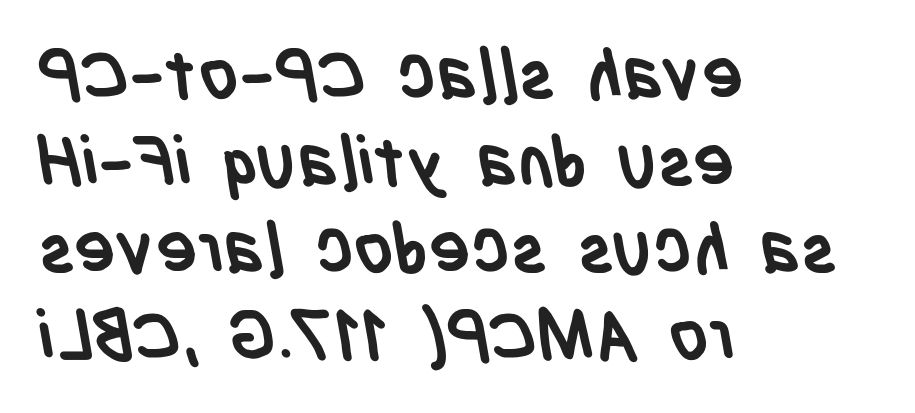
The leading is moderate, giving the passage an even texture. Here the designer chose a conventional face with non-uniform glyph widths. The space beneath each line is pristine and unruled. Serifs: no, the terminals of the letterforms are clean. The face used here is rendered with its standard letterfit. Students, this is bold: see how much ink each stroke carries.
